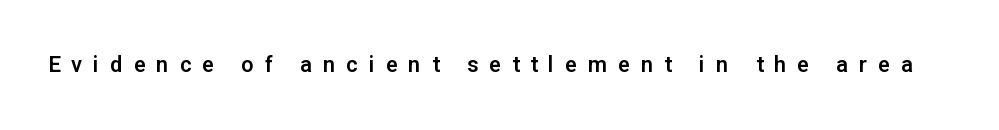
Q: Is the text italic (slanted)? A: No, it is upright.
Q: Is the text underlined? A: No.
Q: Is the spacing between letters normal or unusually wide? A: Unusually wide.
